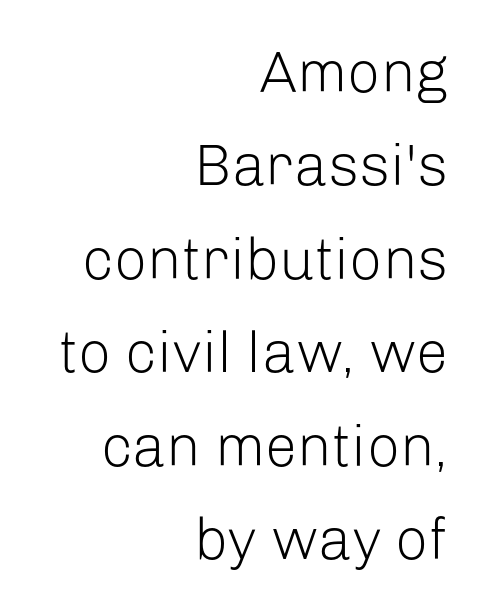
Q: Is the text bold? A: No.
Q: Is the text italic (slanted)? A: No, it is upright.
Q: Is the typeface a serif or a sans-serif typeface? A: Sans-serif.
Q: Is the text underlined? A: No.
Q: How is the paragraph aligned? A: Right-aligned.
Q: Is the spacing between letters normal or unusually wide? A: Normal.
Q: Is the spacing between lines tight, normal or loose? A: Normal.
Q: Width (condensed, normal, or wide)? A: Normal.
Q: Stroke contrast? A: Low.
Q: x-height? A: Medium.
Q: Monospaced? A: No.
